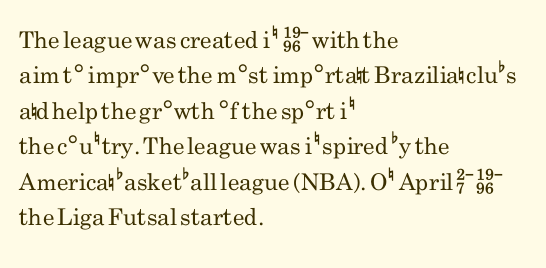
The image shows 23 px text type, upright; set left-aligned, normal line spacing (1.54x), normal letter spacing, not underlined.
